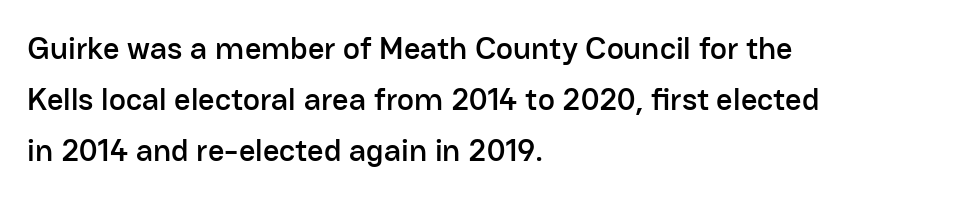
The image shows 32 px sans-serif type, upright; set left-aligned, normal line spacing (1.59x), normal letter spacing, not underlined; low stroke contrast and a medium x-height.
